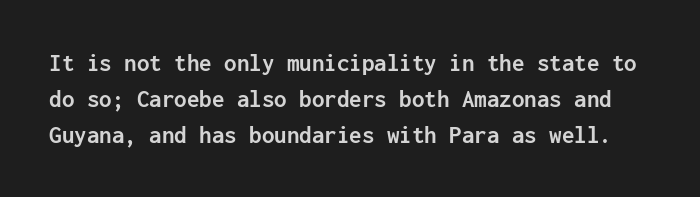
Q: Is the text bold? A: Yes.
Q: Is the text italic (slanted)? A: No, it is upright.
Q: Is the text underlined? A: No.
Q: Is the spacing between letters normal or unusually wide? A: Normal.
Q: Is the spacing between lines tight, normal or loose? A: Normal.
